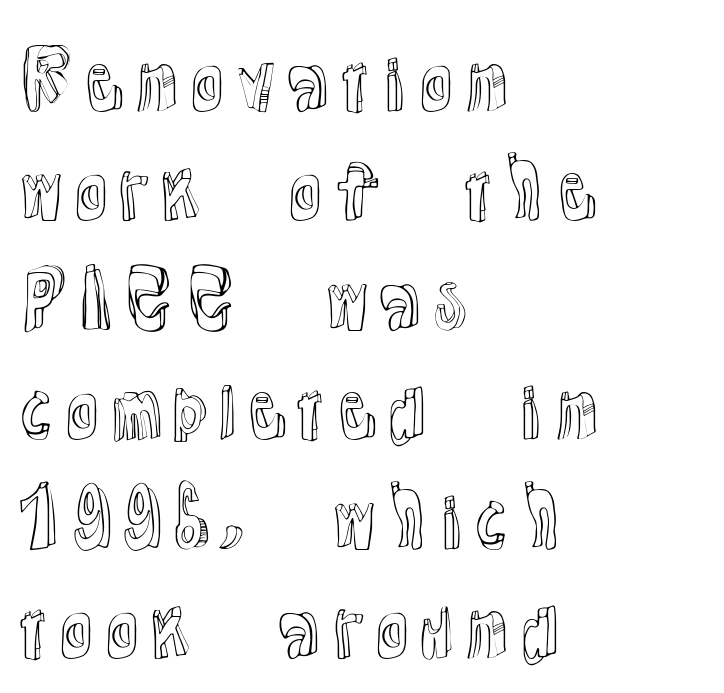
Q: Is the text italic (slanted)? A: No, it is upright.
Q: Is the text underlined? A: No.
Q: How is the paragraph aligned? A: Left-aligned.
Q: Is the spacing between letters normal or unusually wide? A: Normal.
Q: Is the spacing between lines tight, normal or loose? A: Normal.
Q: Width (condensed, normal, or wide)? A: Normal.
Q: x-height? A: Medium.
Q: Monospaced? A: No.
